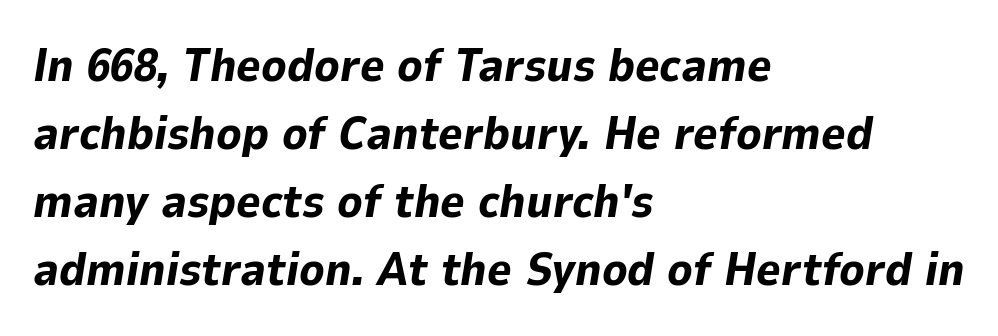
{"italic": "yes", "lean": "right", "slant_degrees": 9, "bold": "yes", "weight": "bold", "width": "normal", "stroke_contrast": "low", "x_height": "medium", "monospaced": "no", "underline": "no", "align": "left", "line_spacing": "normal", "line_spacing_ratio": 1.45, "letter_spacing": "normal", "letter_spacing_em": 0.0, "glyph_px": 47}
